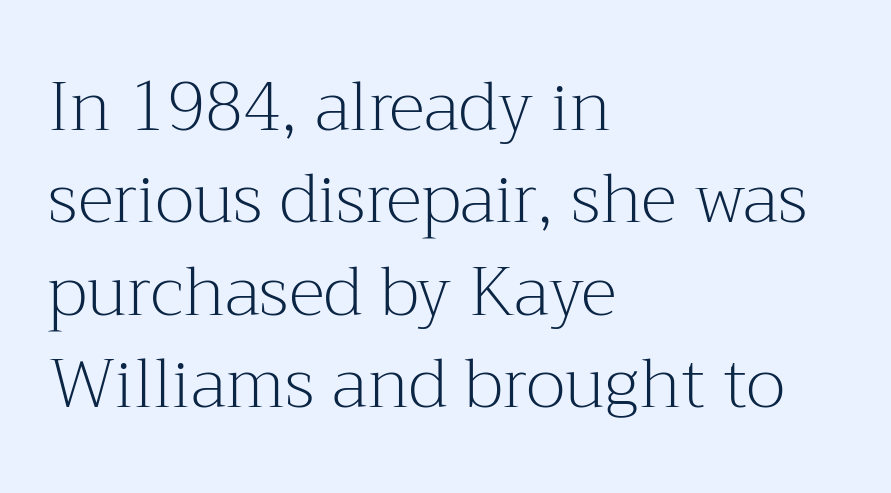
Q: Is the text bold? A: No.
Q: Is the text italic (slanted)? A: No, it is upright.
Q: Is the typeface a serif or a sans-serif typeface? A: Serif.
Q: Is the text underlined? A: No.
Q: How is the paragraph aligned? A: Left-aligned.
Q: Is the spacing between letters normal or unusually wide? A: Normal.
Q: Is the spacing between lines tight, normal or loose? A: Normal.
Q: Width (condensed, normal, or wide)? A: Normal.
Q: Stroke contrast? A: Medium.
Q: x-height? A: Medium.
Q: Monospaced? A: No.
